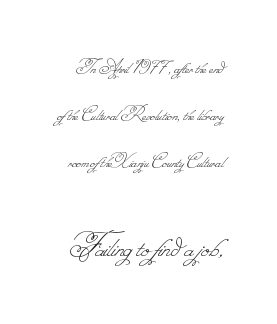
Q: Is the text bold? A: No.
Q: Is the text underlined? A: No.
Q: Is the spacing between letters normal or unusually wide? A: Normal.
Q: Is the spacing between lines tight, normal or loose? A: Loose.
Q: Which block of text is set in a larger size, the first (top) or the second (bottom)? A: The second (bottom) one.
Q: Width (condensed, normal, or wide)? A: Normal.
Q: Stroke contrast? A: Low.
Q: Monospaced? A: No.
